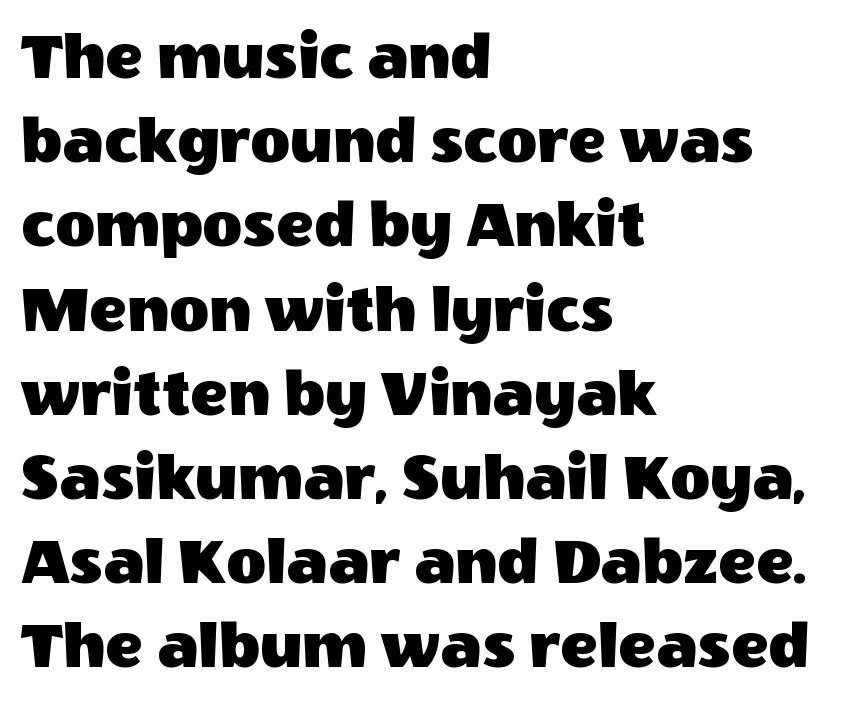
Q: Is the text italic (slanted)? A: No, it is upright.
Q: Is the typeface a serif or a sans-serif typeface? A: Sans-serif.
Q: Is the text underlined? A: No.
Q: How is the paragraph aligned? A: Left-aligned.
Q: Is the spacing between letters normal or unusually wide? A: Normal.
Q: Width (condensed, normal, or wide)? A: Normal.
Q: x-height? A: Large.
Q: Monospaced? A: No.
